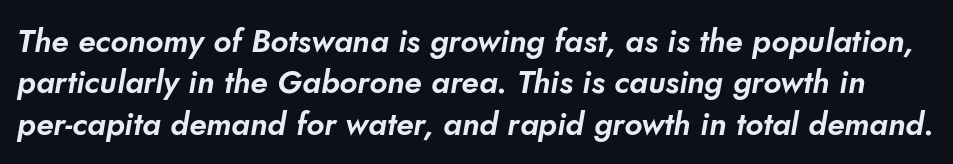
The image shows 32 px sans-serif type; set normal line spacing (1.29x), normal letter spacing, not underlined; low stroke contrast and a small x-height.
